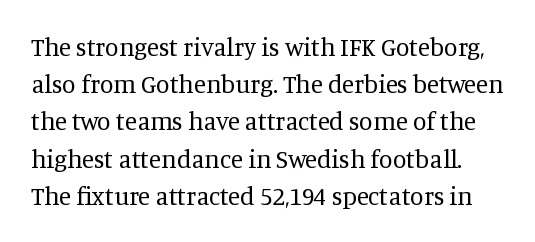
The image shows 25 px text type, upright; set normal line spacing (1.49x), normal letter spacing, not underlined.
